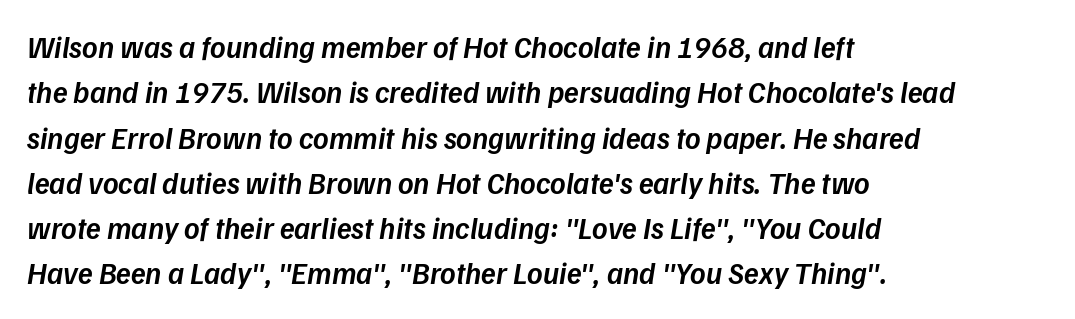
Q: Is the text bold? A: Semi-bold.
Q: Is the text italic (slanted)? A: Yes, it leans right by about 9 degrees.
Q: Is the text underlined? A: No.
Q: How is the paragraph aligned? A: Left-aligned.
Q: Is the spacing between letters normal or unusually wide? A: Normal.
Q: Is the spacing between lines tight, normal or loose? A: Normal.
Q: Width (condensed, normal, or wide)? A: Normal.
Q: Stroke contrast? A: Low.
Q: x-height? A: Medium.
Q: Monospaced? A: No.
